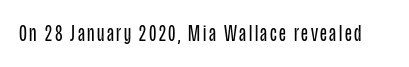
Q: Is the text bold? A: No.
Q: Is the text italic (slanted)? A: No, it is upright.
Q: Is the text underlined? A: No.
